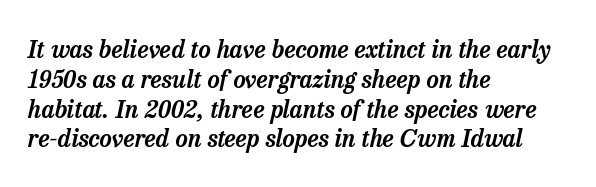
The image shows 24 px text type, italic (leaning right); set left-aligned, line spacing 1.24x, normal letter spacing, not underlined.
